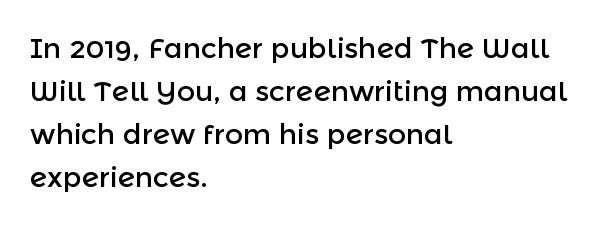
The image shows 28 px sans-serif type, upright; set left-aligned, normal line spacing (1.53x), normal letter spacing, not underlined; a medium x-height.
